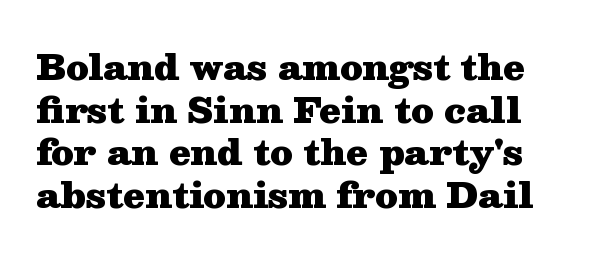
{"serif": "yes", "italic": "no", "bold": "yes", "weight": "heavy", "width": "wide", "stroke_contrast": "medium", "x_height": "medium", "monospaced": "no", "underline": "no", "line_spacing_ratio": 1.22, "letter_spacing": "normal", "letter_spacing_em": 0.0, "glyph_px": 35}
